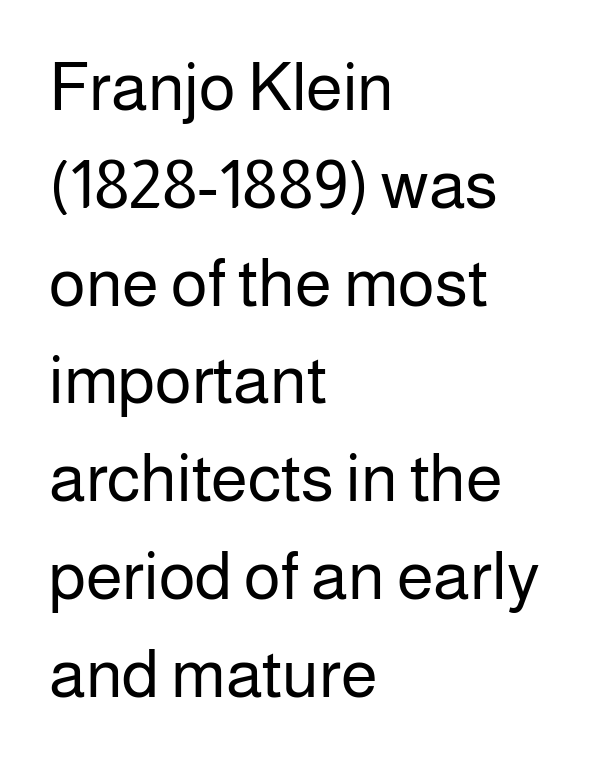
The image shows 67 px regular-weight sans-serif type, upright; set left-aligned, normal line spacing (1.46x), normal letter spacing, not underlined; low stroke contrast and a medium x-height.
